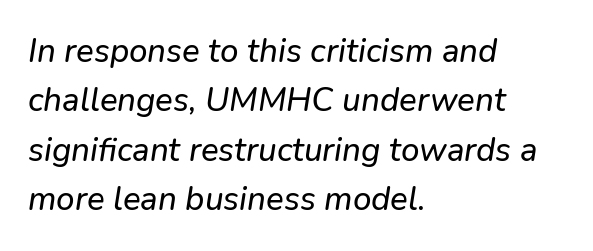
The image shows 33 px text type, italic (leaning right); set left-aligned, normal line spacing (1.5x), normal letter spacing, not underlined; low stroke contrast and a medium x-height.
